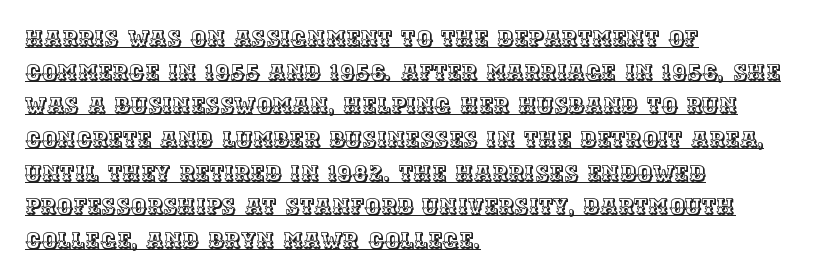
{"italic": "no", "underline": "yes", "align": "left", "line_spacing": "normal", "line_spacing_ratio": 1.53, "letter_spacing": "normal", "letter_spacing_em": 0.0, "glyph_px": 22}
